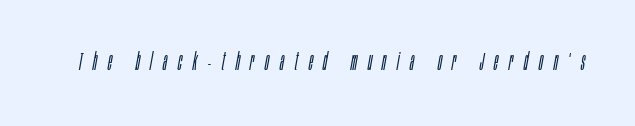
Stroke mass is kept to a normal reading level or below. Glance below the letters and you will spot only blank space. Yep, that's italic — everything's leaning. The gaps between neighbouring characters are conspicuously large.
